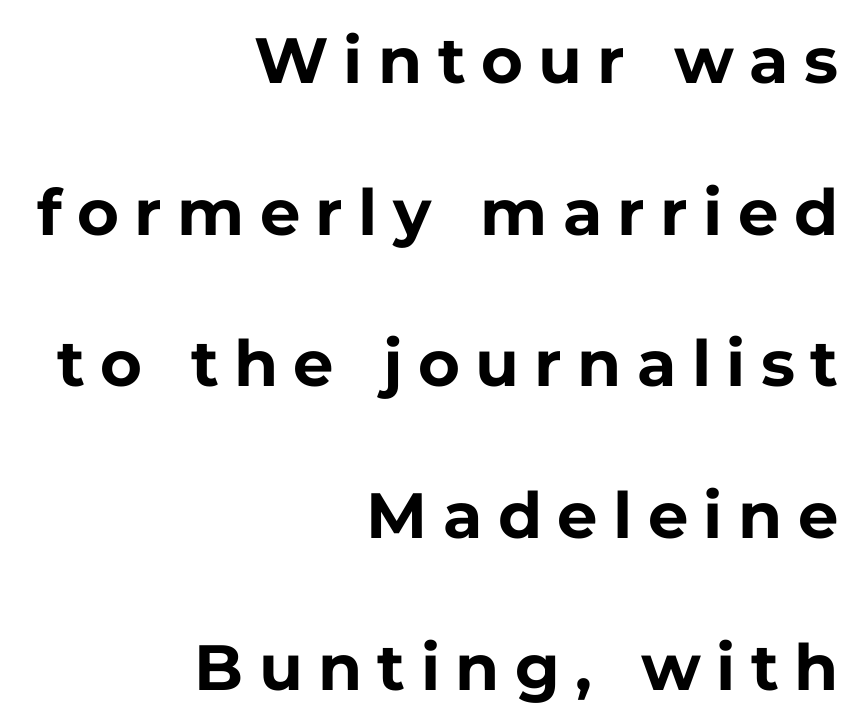
The image shows 64 px bold sans-serif type, upright; set right-aligned, loose line spacing (2.37x), unusually wide letter spacing (+0.24 em), not underlined; low stroke contrast and a medium x-height.
